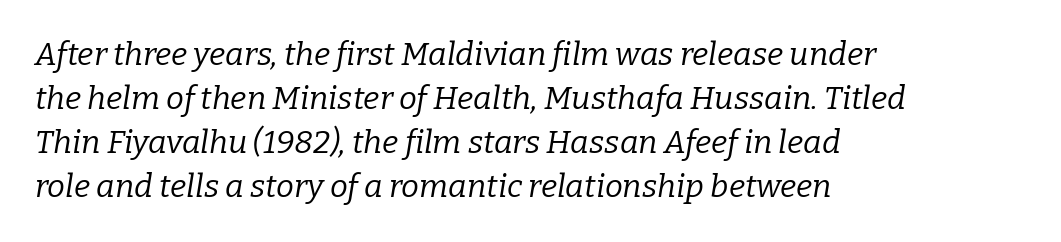
Q: Is the text bold? A: No.
Q: Is the text italic (slanted)? A: Yes, it leans right by about 9 degrees.
Q: Is the typeface a serif or a sans-serif typeface? A: Serif.
Q: Is the text underlined? A: No.
Q: How is the paragraph aligned? A: Left-aligned.
Q: Is the spacing between letters normal or unusually wide? A: Normal.
Q: Is the spacing between lines tight, normal or loose? A: Normal.
Q: Width (condensed, normal, or wide)? A: Normal.
Q: Stroke contrast? A: Low.
Q: x-height? A: Medium.
Q: Monospaced? A: No.
